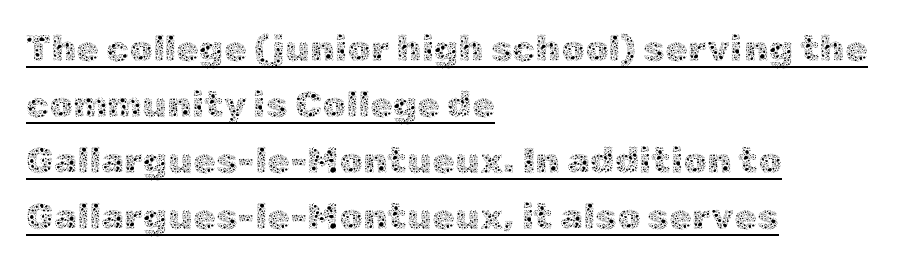
{"italic": "no", "bold": "no", "weight": "thin", "width": "normal", "x_height": "medium", "monospaced": "no", "underline": "yes", "align": "left", "line_spacing": "normal", "line_spacing_ratio": 1.51, "letter_spacing": "normal", "letter_spacing_em": 0.0, "glyph_px": 37}
